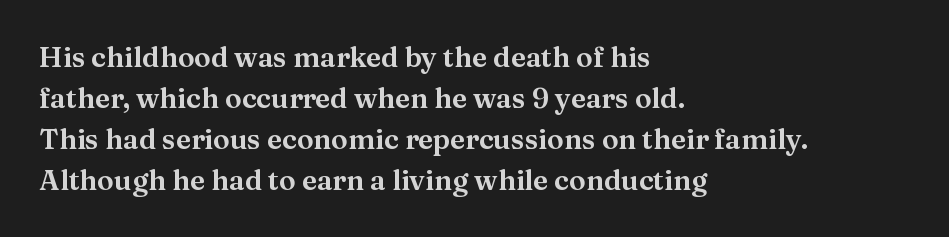
The image shows 28 px serif type, upright; set left-aligned, normal line spacing (1.46x), normal letter spacing, not underlined; medium stroke contrast and a medium x-height.
